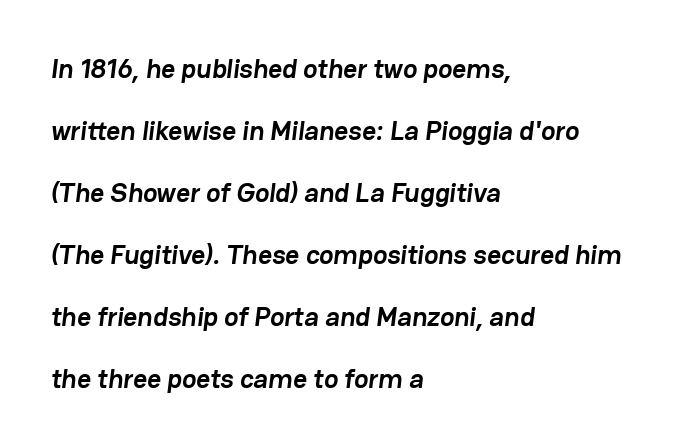
Q: Is the text bold? A: Yes.
Q: Is the text underlined? A: No.
Q: How is the paragraph aligned? A: Left-aligned.
Q: Is the spacing between letters normal or unusually wide? A: Normal.
Q: Is the spacing between lines tight, normal or loose? A: Loose.
